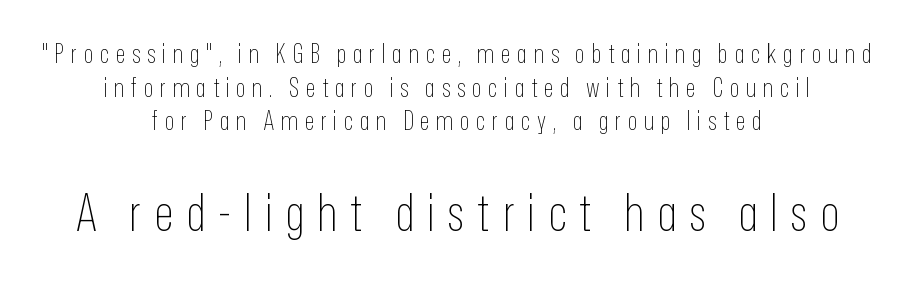
The image shows 51 px thin, condensed sans-serif type, upright; set centered, normal line spacing (1.29x), unusually wide letter spacing (+0.25 em), not underlined; the second (bottom) block is 1.96x larger; low stroke contrast and a medium x-height.
